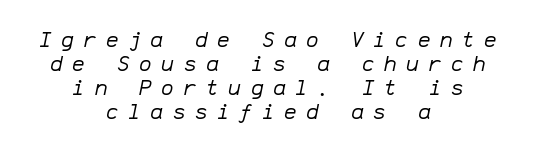
Italic? Definitely — the glyphs are oblique. Caption: multi-line text, centered on the measure. The zone under the glyphs is completely vacant. Does the leading feel generous? Not at all — it's pinched. The tracking jumps out immediately: characters are airy and widely separated. Vertical stems look standard width or narrower in stroke.
